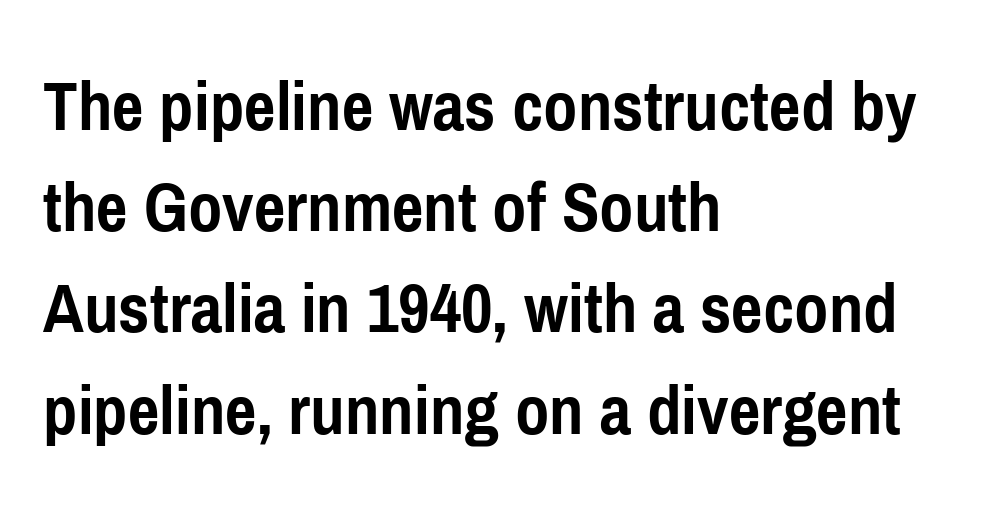
The image shows 75 px semibold, condensed sans-serif type, upright; set left-aligned, normal line spacing (1.35x), normal letter spacing, not underlined; low stroke contrast and a medium x-height.
